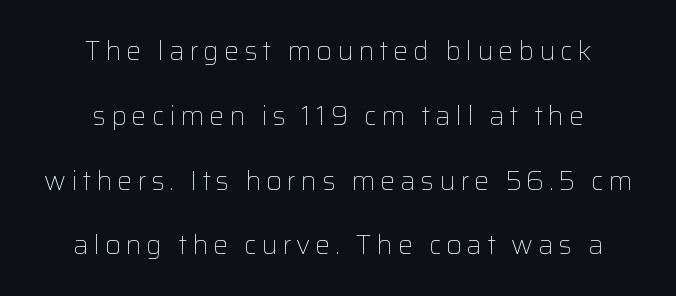
The image shows 27 px text type, upright; set centered, loose line spacing (2.4x), not underlined.
